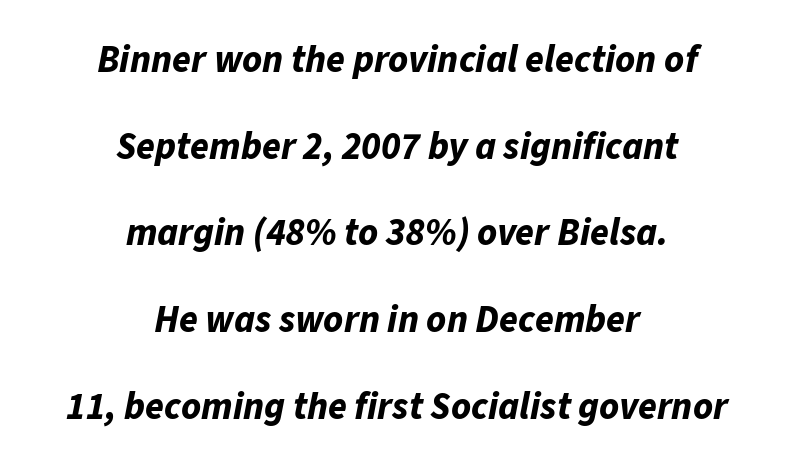
The image shows 38 px bold type, italic (leaning right); set centered, loose line spacing (2.28x), normal letter spacing, not underlined; low stroke contrast and a medium x-height.
